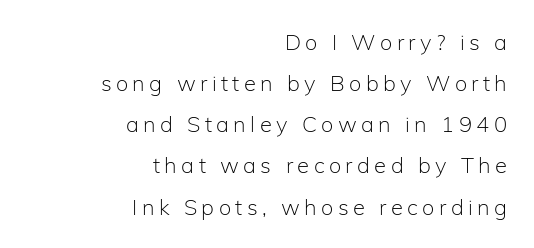
Unbolded letterforms with no extra heft. Each row of text sits above clean, open space. The paragraph has a hard right edge and a soft left edge. Students, note that the glyphs here are deliberately spaced far apart. Italic: no, the glyphs are upright roman.
